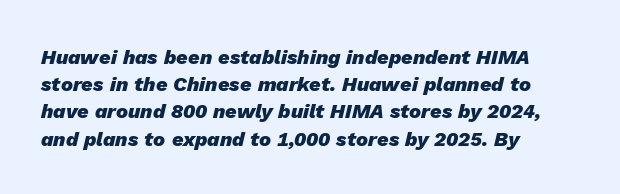
The image shows 20 px bold type, italic (leaning right); set left-aligned, normal line spacing (1.36x), normal letter spacing, not underlined.
